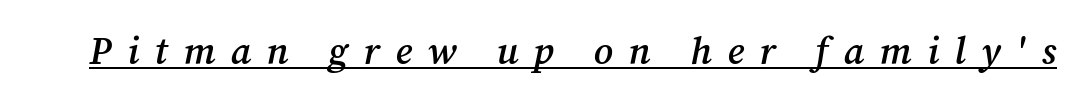
The image shows 38 px semibold serif type, italic (leaning right); set unusually wide letter spacing (+0.41 em), underlined; medium stroke contrast and a medium x-height.
